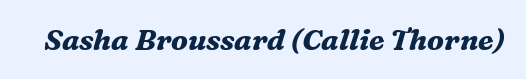
Examine the stroke ends and you'll spot serifs. How are the letters spaced? Ordinarily, with no added tracking. This sample has the flowing, uneven cadence of proportional lettering. There's an unmistakable incline to the writing here. These words are printed bold, with thick strokes throughout. The glyphs are unaccompanied by any horizontal stroke below them.
